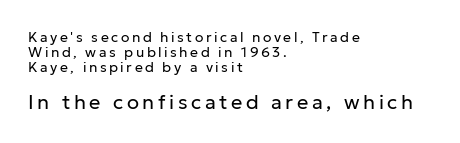
Q: Is the text bold? A: No.
Q: Is the text italic (slanted)? A: No, it is upright.
Q: Is the text underlined? A: No.
Q: How is the paragraph aligned? A: Left-aligned.
Q: Is the spacing between lines tight, normal or loose? A: Tight.
Q: Which block of text is set in a larger size, the first (top) or the second (bottom)? A: The second (bottom) one.
